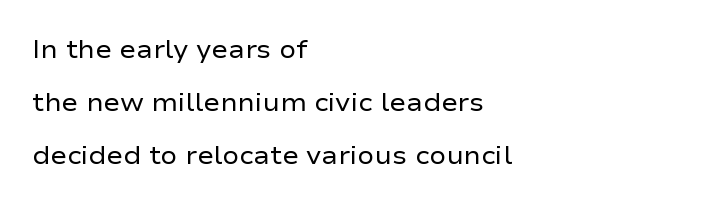
These lines keep a tight, regular rhythm from letter to letter. The face looks like a standard text weight, possibly lighter. A typesetter would mark this as roman, not italic. Descenders hang freely into open space.
